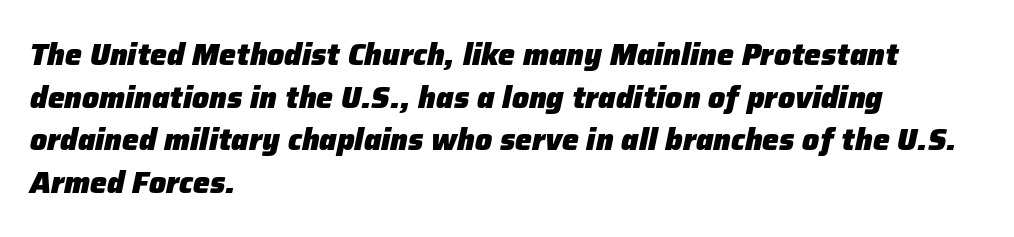
Line spacing here is normal. Character widths vary here, with narrow letters taking less room than wide ones. Quick note: italic. What weight is shown? A full bold with thick strokes.
